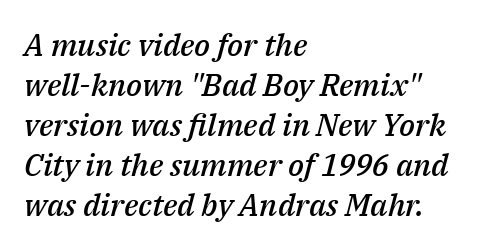
Q: Is the text bold? A: Semi-bold.
Q: Is the text italic (slanted)? A: Yes, it leans right by about 14 degrees.
Q: Is the text underlined? A: No.
Q: How is the paragraph aligned? A: Left-aligned.
Q: Is the spacing between letters normal or unusually wide? A: Normal.
Q: Is the spacing between lines tight, normal or loose? A: Normal.
Q: Width (condensed, normal, or wide)? A: Normal.
Q: Stroke contrast? A: Medium.
Q: x-height? A: Medium.
Q: Monospaced? A: No.
